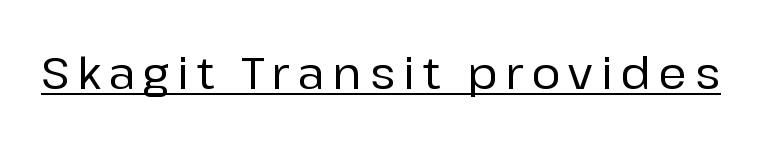
{"serif": "no", "italic": "no", "width": "normal", "stroke_contrast": "low", "x_height": "medium", "monospaced": "no", "underline": "yes", "glyph_px": 44}
